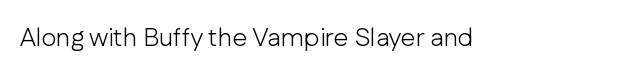
{"italic": "no", "bold": "no", "underline": "no", "letter_spacing": "normal", "letter_spacing_em": 0.0, "glyph_px": 26}
